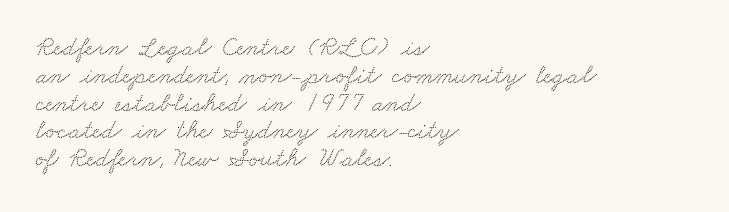
The image shows 27 px text type; set left-aligned, tight line spacing (1.03x), normal letter spacing, not underlined.
